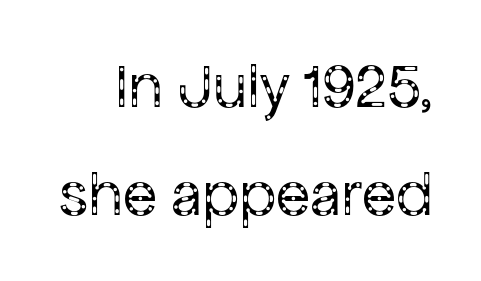
Q: Is the text bold? A: No.
Q: Is the text italic (slanted)? A: No, it is upright.
Q: Is the typeface a serif or a sans-serif typeface? A: Sans-serif.
Q: Is the text underlined? A: No.
Q: Is the spacing between letters normal or unusually wide? A: Normal.
Q: Width (condensed, normal, or wide)? A: Normal.
Q: Stroke contrast? A: Low.
Q: x-height? A: Medium.
Q: Monospaced? A: No.
